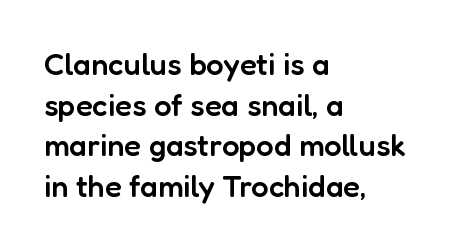
Q: Is the text bold? A: Semi-bold.
Q: Is the text italic (slanted)? A: No, it is upright.
Q: Is the typeface a serif or a sans-serif typeface? A: Sans-serif.
Q: Is the text underlined? A: No.
Q: How is the paragraph aligned? A: Left-aligned.
Q: Is the spacing between letters normal or unusually wide? A: Normal.
Q: Is the spacing between lines tight, normal or loose? A: Normal.
Q: Width (condensed, normal, or wide)? A: Normal.
Q: Stroke contrast? A: Low.
Q: x-height? A: Medium.
Q: Monospaced? A: No.
